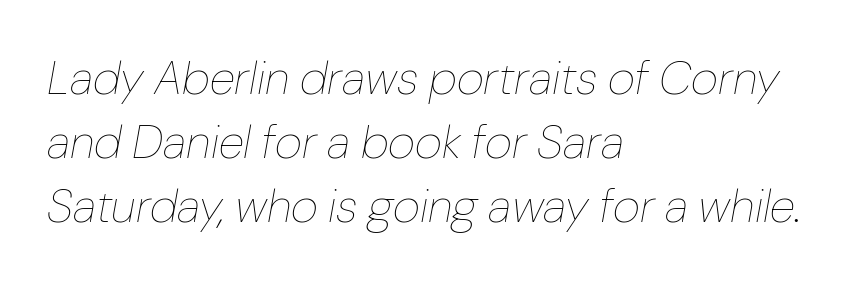
Q: Is the text bold? A: No.
Q: Is the text italic (slanted)? A: Yes, it leans right by about 10 degrees.
Q: Is the text underlined? A: No.
Q: How is the paragraph aligned? A: Left-aligned.
Q: Is the spacing between letters normal or unusually wide? A: Normal.
Q: Is the spacing between lines tight, normal or loose? A: Normal.
Q: Width (condensed, normal, or wide)? A: Normal.
Q: Stroke contrast? A: Low.
Q: x-height? A: Medium.
Q: Monospaced? A: No.
